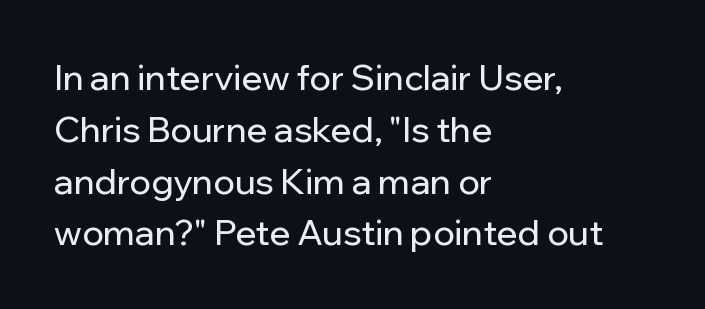
Q: Is the text italic (slanted)? A: No, it is upright.
Q: Is the typeface a serif or a sans-serif typeface? A: Sans-serif.
Q: Is the text underlined? A: No.
Q: How is the paragraph aligned? A: Left-aligned.
Q: Is the spacing between letters normal or unusually wide? A: Normal.
Q: Is the spacing between lines tight, normal or loose? A: Normal.
Q: Width (condensed, normal, or wide)? A: Normal.
Q: Stroke contrast? A: Low.
Q: x-height? A: Medium.
Q: Monospaced? A: No.
